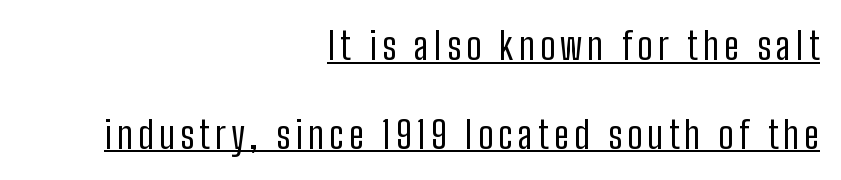
{"serif": "no", "italic": "no", "bold": "no", "weight": "regular", "width": "condensed", "stroke_contrast": "low", "x_height": "medium", "monospaced": "no", "underline": "yes", "align": "right", "line_spacing": "loose", "line_spacing_ratio": 2.33, "glyph_px": 38}
